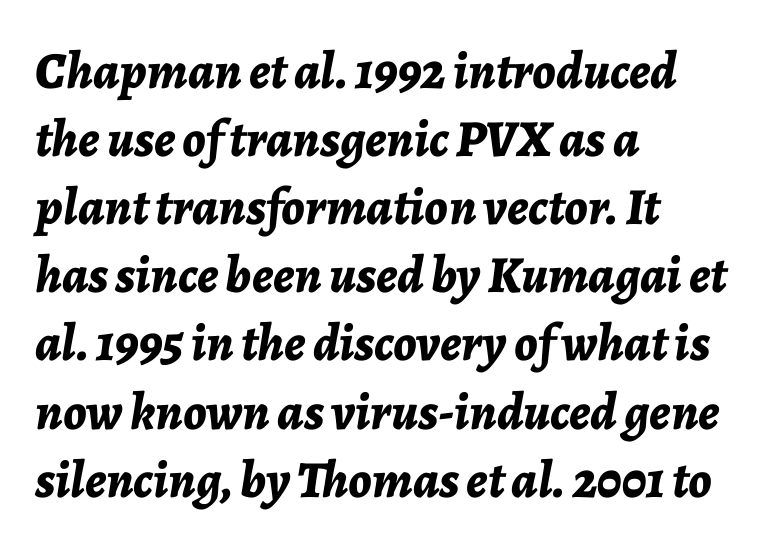
{"italic": "yes", "lean": "right", "slant_degrees": 7, "bold": "yes", "weight": "bold", "width": "normal", "stroke_contrast": "low", "x_height": "medium", "monospaced": "no", "underline": "no", "align": "left", "line_spacing": "normal", "line_spacing_ratio": 1.31, "letter_spacing": "normal", "letter_spacing_em": 0.0, "glyph_px": 52}
